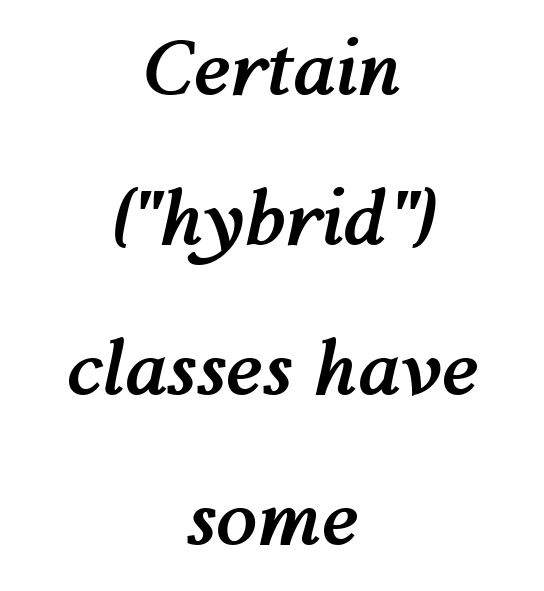
Q: Is the text bold? A: Yes.
Q: Is the text italic (slanted)? A: Yes, it leans right by about 12 degrees.
Q: Is the text underlined? A: No.
Q: How is the paragraph aligned? A: Centered.
Q: Is the spacing between letters normal or unusually wide? A: Normal.
Q: Is the spacing between lines tight, normal or loose? A: Loose.
Q: Width (condensed, normal, or wide)? A: Normal.
Q: Stroke contrast? A: Medium.
Q: x-height? A: Medium.
Q: Monospaced? A: No.
